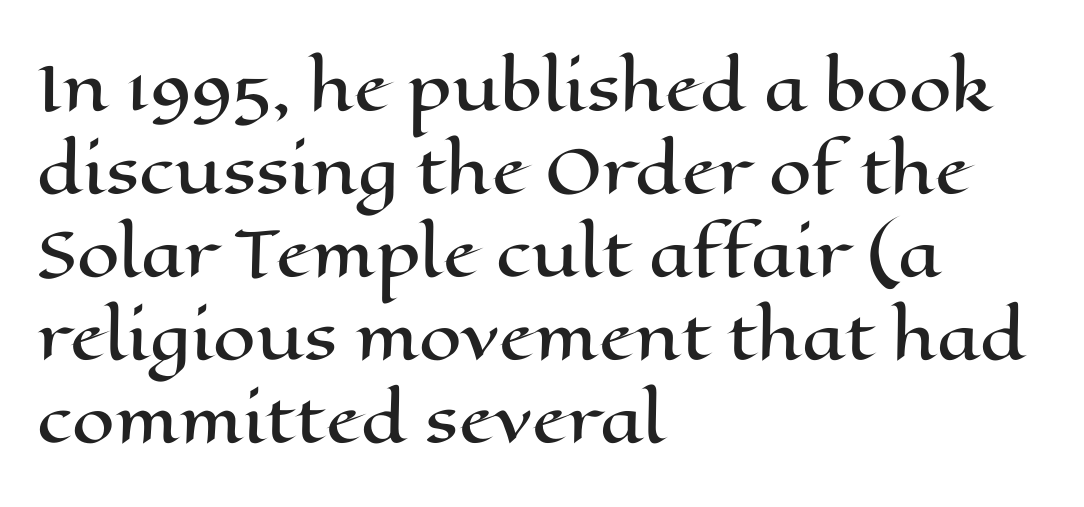
The rendering uses natural spacing where letterforms have individual widths. Vertical strokes here are truly vertical. Leading: standard. Is the block centered? No — it sits flush against the left margin. The zone under the glyphs is completely vacant. This sample uses plain, unmodified letter spacing.
